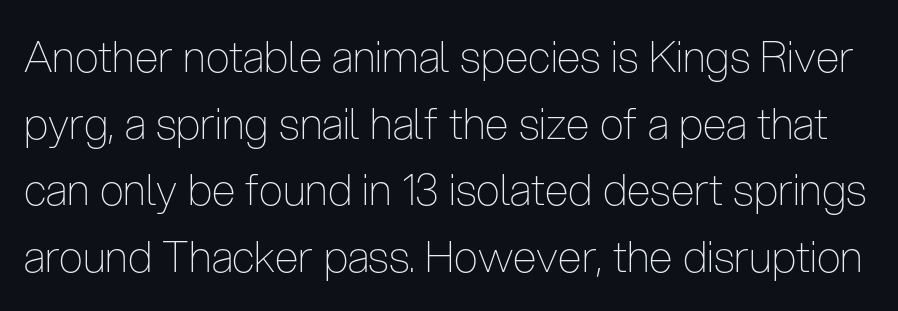
{"serif": "no", "italic": "no", "bold": "no", "weight": "thin", "width": "condensed", "stroke_contrast": "low", "x_height": "medium", "monospaced": "no", "underline": "no", "line_spacing": "normal", "line_spacing_ratio": 1.55, "letter_spacing": "normal", "letter_spacing_em": 0.0, "glyph_px": 43}
